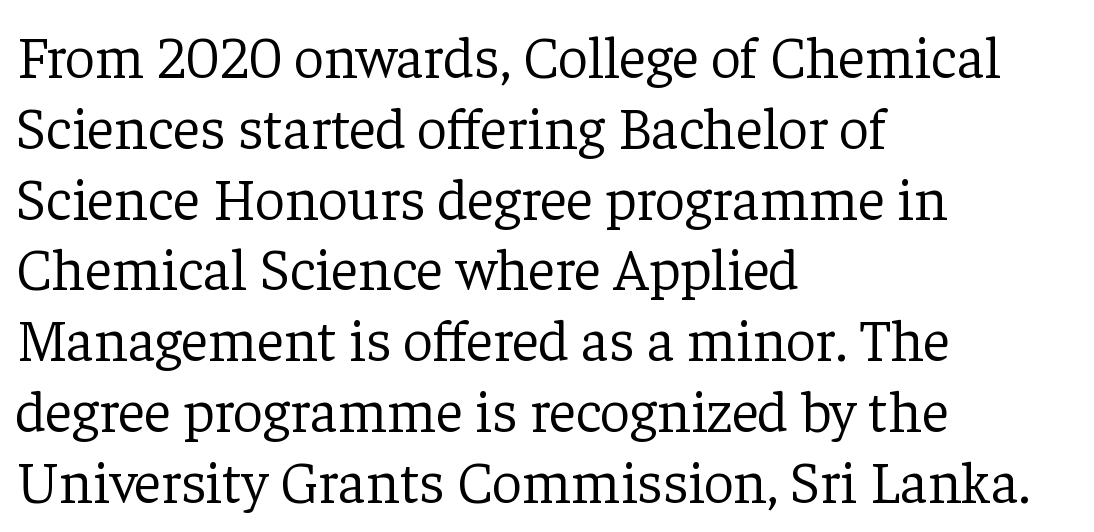
{"serif": "yes", "italic": "no", "bold": "no", "weight": "light", "width": "normal", "stroke_contrast": "low", "x_height": "medium", "monospaced": "no", "underline": "no", "align": "left", "line_spacing_ratio": 1.2, "letter_spacing": "normal", "letter_spacing_em": 0.0, "glyph_px": 59}
